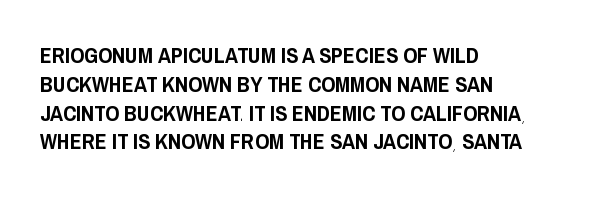
{"italic": "no", "underline": "no", "align": "left", "line_spacing": "normal", "line_spacing_ratio": 1.31, "letter_spacing": "normal", "letter_spacing_em": 0.0, "glyph_px": 22}
